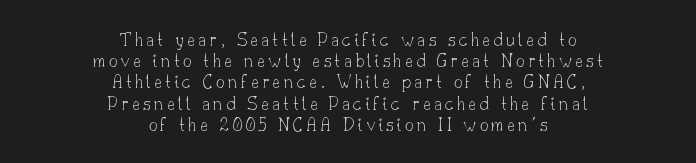
The vertical gap from one line to the next is small. This rendering uses center alignment, leaving both contours irregular but symmetric. No word sits above an underline. The typography opts for an upright posture over an oblique one.
